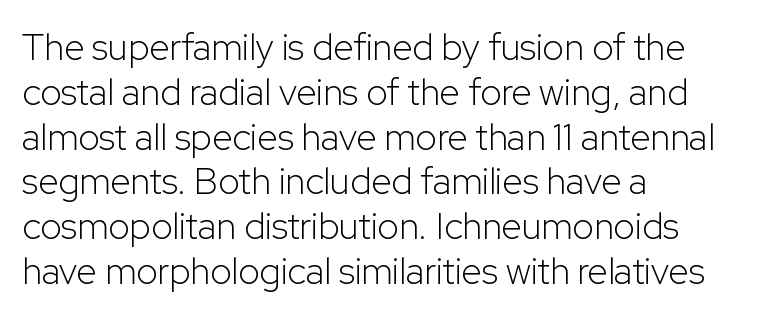
Caption: standard tracking, unaltered. Classification — sans serif. These lines are set flush left with a ragged right edge. No letter is thick-stroked: the sample isn't bold.
